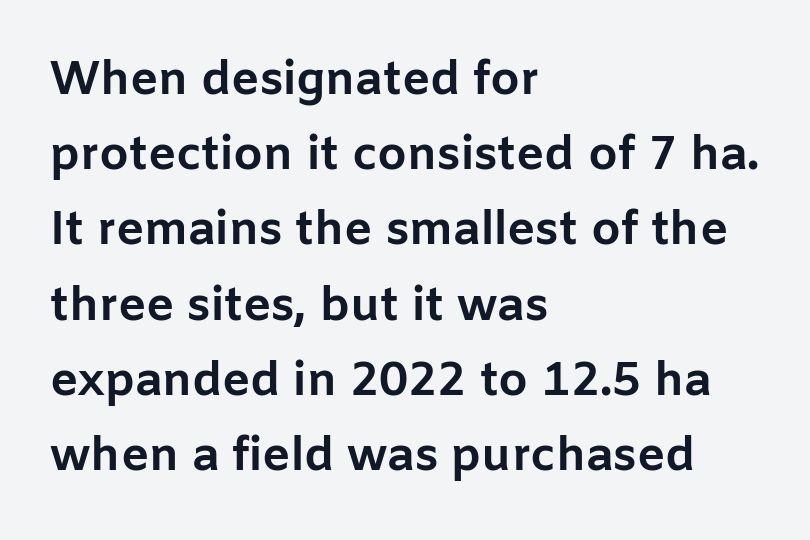
{"serif": "no", "italic": "no", "bold": "yes", "weight": "bold", "width": "normal", "stroke_contrast": "low", "x_height": "medium", "monospaced": "no", "underline": "no", "align": "left", "line_spacing": "normal", "line_spacing_ratio": 1.6, "letter_spacing": "normal", "letter_spacing_em": 0.0, "glyph_px": 47}
